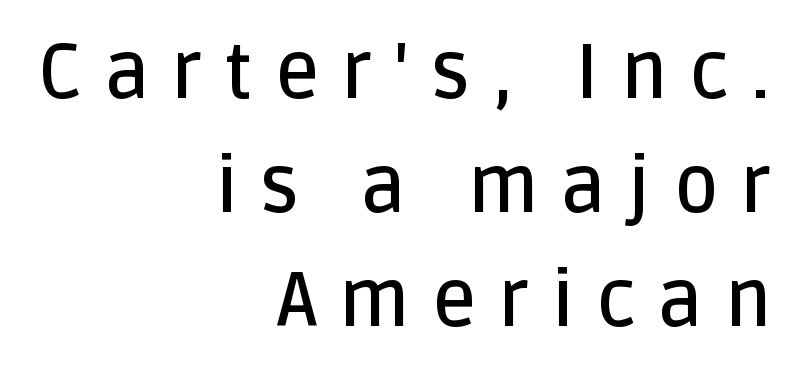
Short and long lines alike share a common ending point at right. Do the characters align in a grid? No, the font is proportional. Weight check: semibold — heavier than regular, not quite bold. Typographically, this falls in the sans-serif category. Does the lettering tilt? It doesn't — this is upright. Someone cranked the tracking dial way up on this one.
